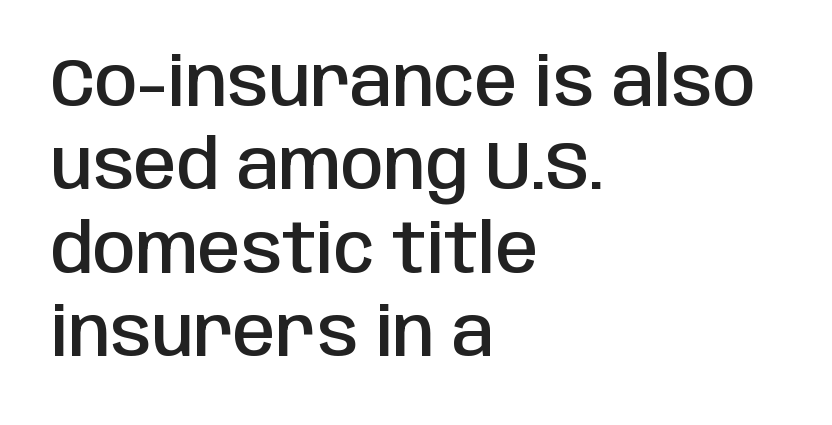
The image shows 69 px semibold, condensed sans-serif type, upright; set left-aligned, line spacing 1.21x, normal letter spacing, not underlined; low stroke contrast and a large x-height.
